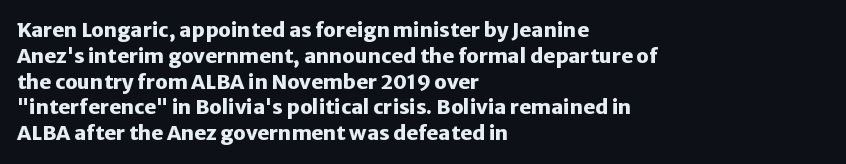
The image shows 20 px bold type, upright; set left-aligned, normal line spacing (1.29x), normal letter spacing, not underlined.
